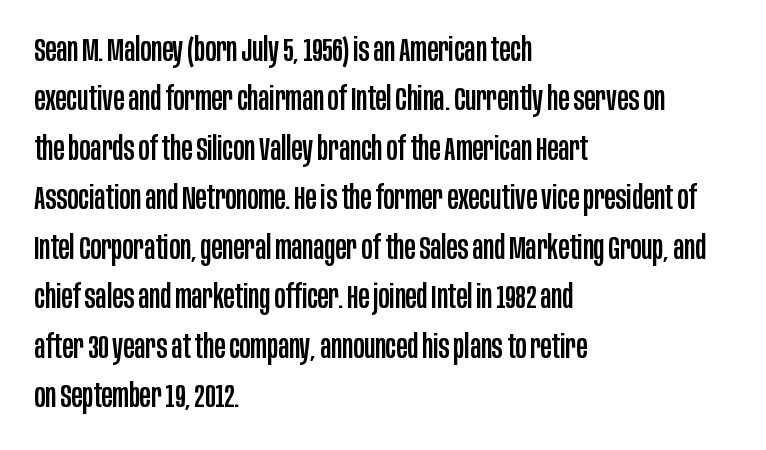
The ragged edge is on the right, which tells us the setting is flush left. No word sits above an underline. The rendering uses natural spacing where letterforms have individual widths. The rows are spaced the way most documents space them. The typeface chosen for these lines omits serifs. Every character sits straight up, as roman type does.
